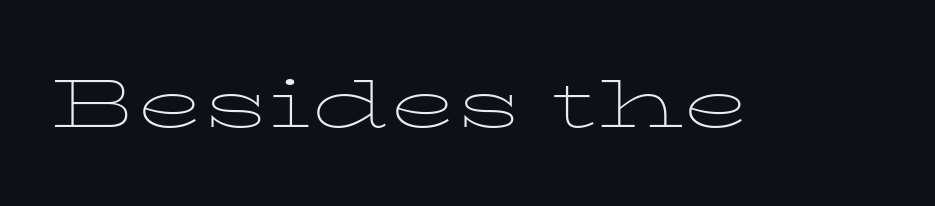
Q: Is the text bold? A: No.
Q: Is the text italic (slanted)? A: No, it is upright.
Q: Is the typeface a serif or a sans-serif typeface? A: Serif.
Q: Is the text underlined? A: No.
Q: Is the spacing between letters normal or unusually wide? A: Normal.
Q: Width (condensed, normal, or wide)? A: Wide.
Q: Stroke contrast? A: Low.
Q: x-height? A: Medium.
Q: Monospaced? A: No.
